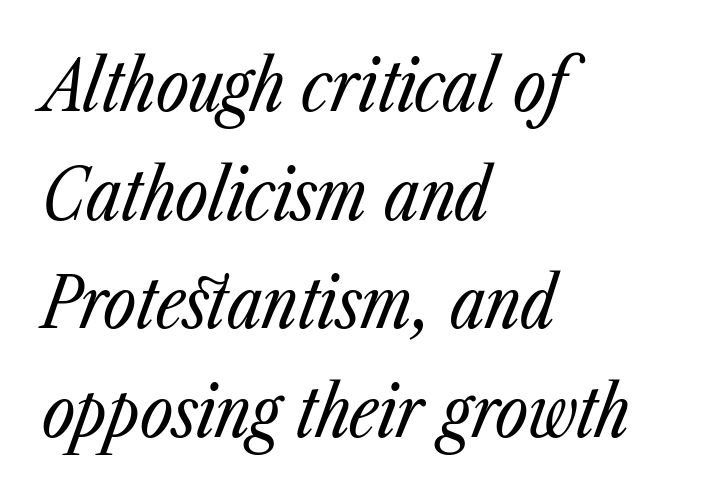
Q: Is the text bold? A: No.
Q: Is the text italic (slanted)? A: Yes, it leans right by about 23 degrees.
Q: Is the text underlined? A: No.
Q: How is the paragraph aligned? A: Left-aligned.
Q: Is the spacing between letters normal or unusually wide? A: Normal.
Q: Is the spacing between lines tight, normal or loose? A: Normal.
Q: Width (condensed, normal, or wide)? A: Condensed.
Q: Stroke contrast? A: Low.
Q: x-height? A: Medium.
Q: Monospaced? A: No.
